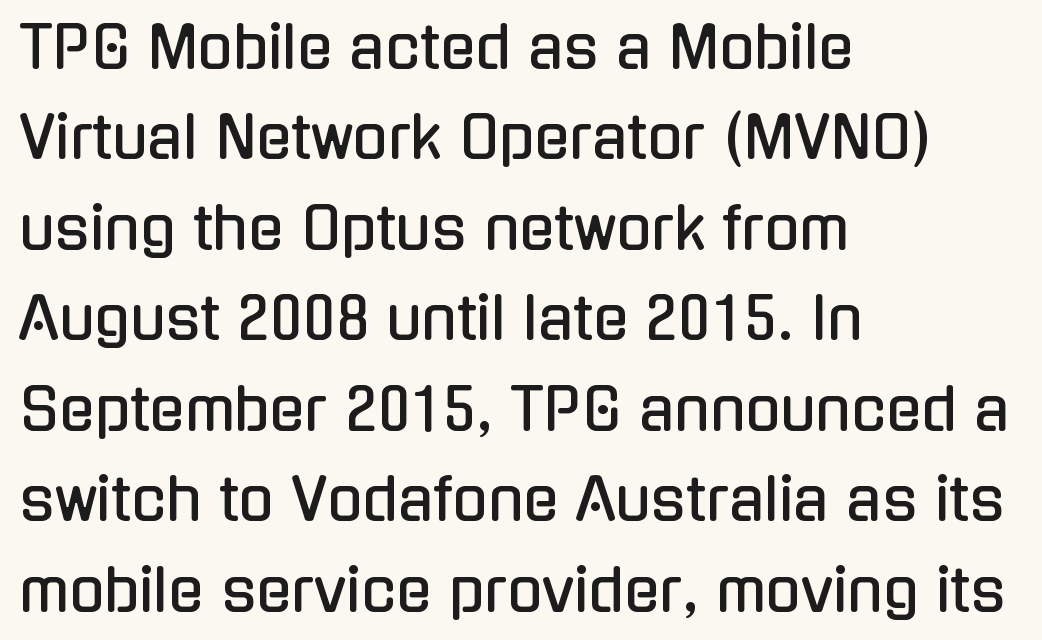
Q: Is the text italic (slanted)? A: No, it is upright.
Q: Is the typeface a serif or a sans-serif typeface? A: Sans-serif.
Q: Is the text underlined? A: No.
Q: How is the paragraph aligned? A: Left-aligned.
Q: Is the spacing between letters normal or unusually wide? A: Normal.
Q: Is the spacing between lines tight, normal or loose? A: Normal.
Q: Width (condensed, normal, or wide)? A: Condensed.
Q: Stroke contrast? A: Low.
Q: x-height? A: Medium.
Q: Monospaced? A: No.
